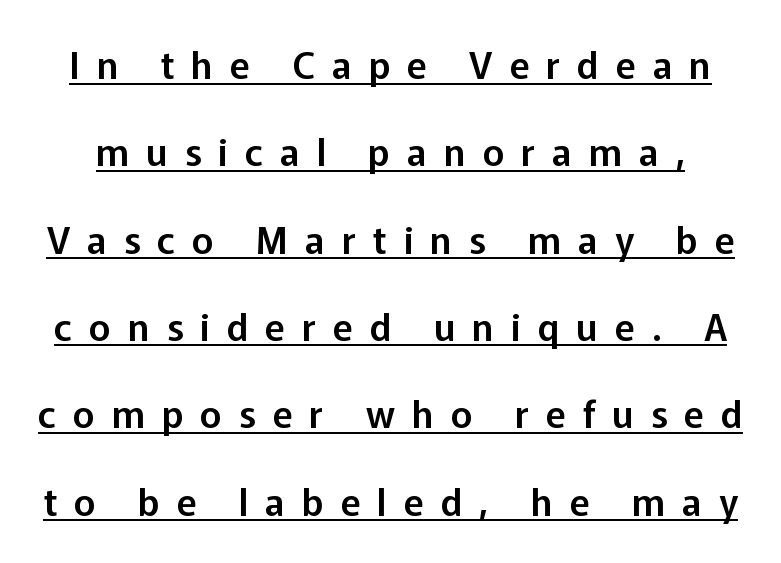
This is underlined copy, the kind a proofreader might mark for attention. Does the lettering tilt? It doesn't — this is upright. Is this a fixed-width face? No — the glyphs have proportional, varying widths. To sum up the face: it is a sans, with no serifs.
